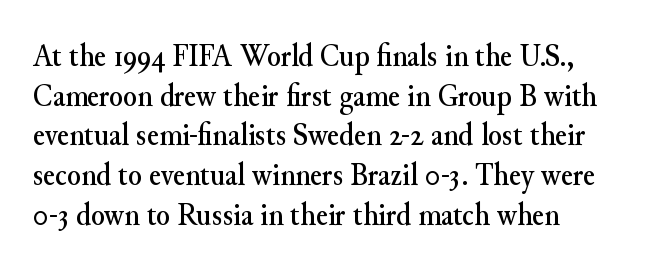
The image shows 32 px serif type, upright; set left-aligned, line spacing 1.24x, normal letter spacing, not underlined; medium stroke contrast and a small x-height.
